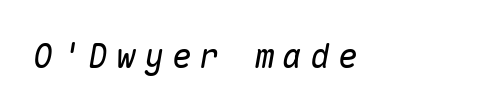
The image shows 33 px text type, italic (leaning right), monospaced; set unusually wide letter spacing (+0.24 em), not underlined; medium stroke contrast and a medium x-height.
